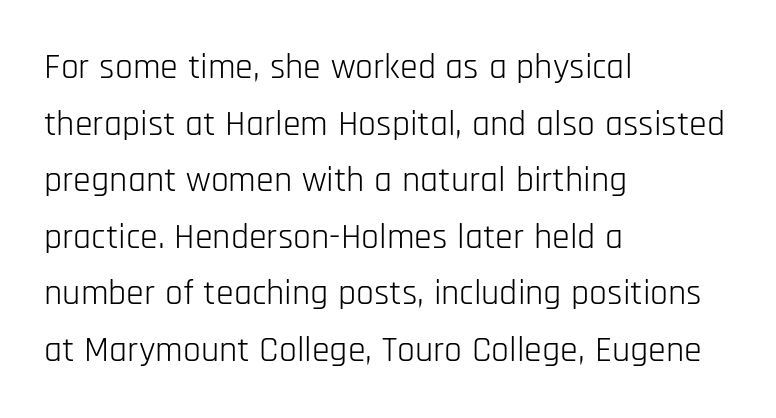
This sample has the flowing, uneven cadence of proportional lettering. Check where the strokes stop: nothing finishes them off — pure sans. Where is the straight margin? On the left. Summary of weight: not heavy and not bold. The passage shown has conventional tracking throughout. The zone under the glyphs is completely vacant.
